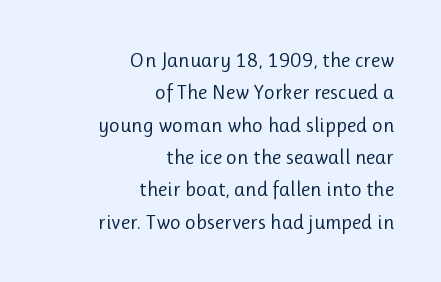
Reading down the block, your eye finds every line finishing at a fixed right position. The string is rendered with underlining switched off. Style check: upright. Each new line begins a customary step beneath the previous one. You could call the tracking neutral — neither tight nor loose.
